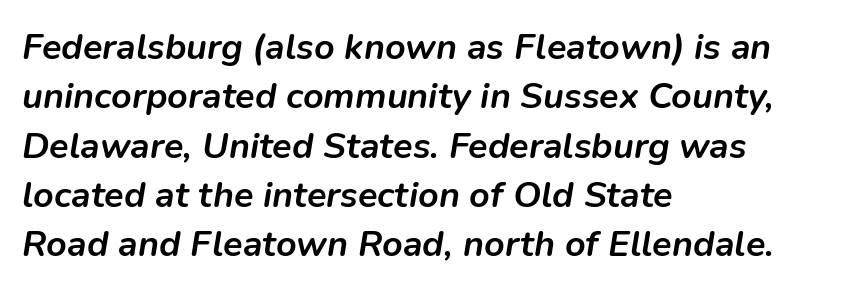
Q: Is the text bold? A: Yes.
Q: Is the text italic (slanted)? A: Yes, it leans right by about 9 degrees.
Q: Is the text underlined? A: No.
Q: How is the paragraph aligned? A: Left-aligned.
Q: Is the spacing between letters normal or unusually wide? A: Normal.
Q: Is the spacing between lines tight, normal or loose? A: Normal.
Q: Width (condensed, normal, or wide)? A: Normal.
Q: Stroke contrast? A: Low.
Q: x-height? A: Medium.
Q: Monospaced? A: No.
